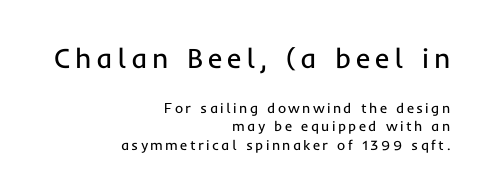
{"serif": "no", "italic": "no", "bold": "no", "weight": "regular", "width": "normal", "stroke_contrast": "low", "x_height": "medium", "monospaced": "no", "underline": "no", "align": "right", "line_spacing": "normal", "line_spacing_ratio": 1.31, "larger_block": "first", "size_ratio": 2.0, "glyph_px": 28}
